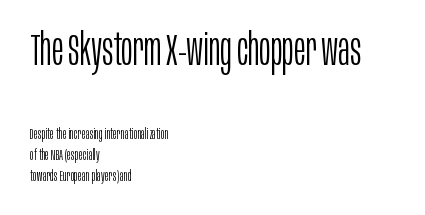
The image shows 44 px light, condensed sans-serif type, upright; set left-aligned, normal line spacing (1.4x), normal letter spacing, not underlined; the first (top) block is 2.93x larger; low stroke contrast and a large x-height.
